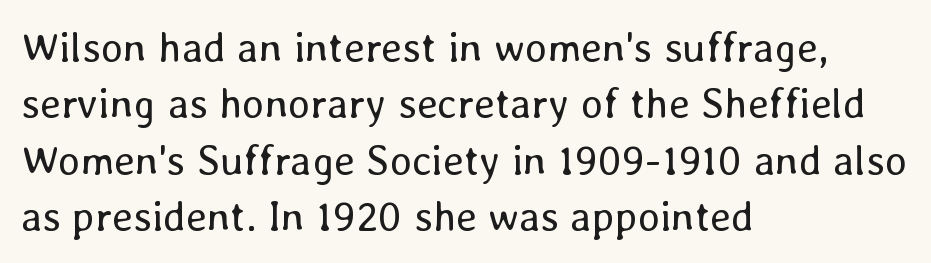
{"italic": "no", "bold": "no", "weight": "regular", "width": "normal", "stroke_contrast": "low", "x_height": "medium", "monospaced": "no", "underline": "no", "align": "left", "line_spacing": "normal", "line_spacing_ratio": 1.34, "letter_spacing": "normal", "letter_spacing_em": 0.0, "glyph_px": 42}
